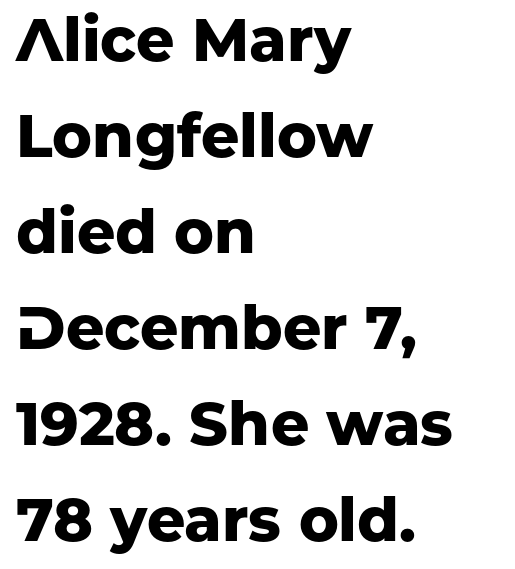
Q: Is the text bold? A: Yes.
Q: Is the text italic (slanted)? A: No, it is upright.
Q: Is the typeface a serif or a sans-serif typeface? A: Sans-serif.
Q: Is the text underlined? A: No.
Q: How is the paragraph aligned? A: Left-aligned.
Q: Is the spacing between letters normal or unusually wide? A: Normal.
Q: Is the spacing between lines tight, normal or loose? A: Normal.
Q: Width (condensed, normal, or wide)? A: Normal.
Q: Stroke contrast? A: Low.
Q: x-height? A: Medium.
Q: Monospaced? A: No.
